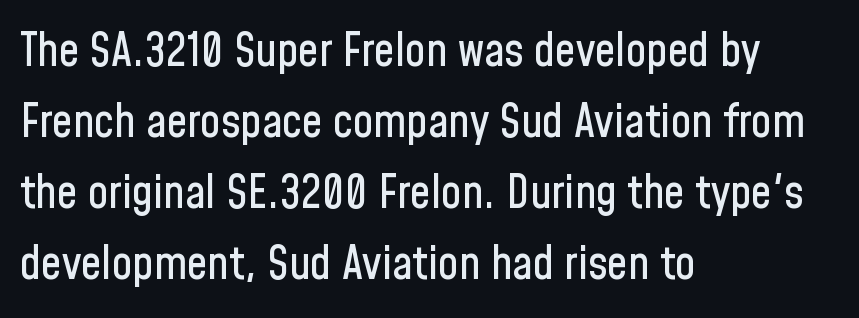
If you drew a line through each stem, it would be perfectly vertical. The designer went with a sans here, leaving each stem footless. Compared with a centered layout, this one pins lines to the left instead. A typesetter would call this leading conventional body-copy spacing. The area under the type is left untouched.
